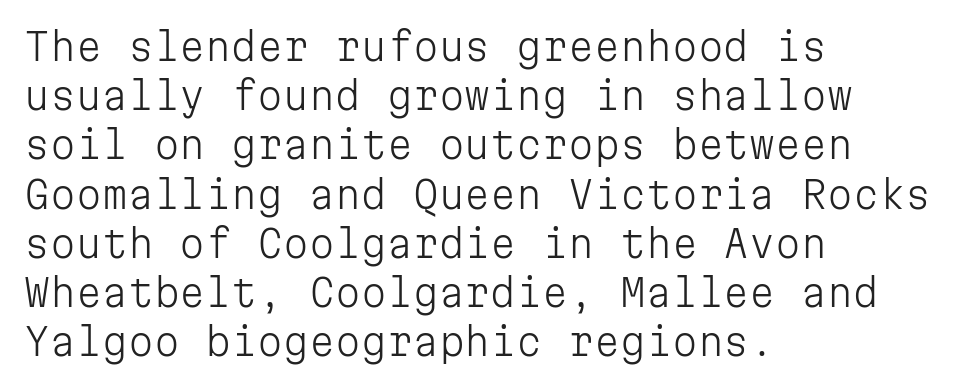
{"serif": "no", "italic": "no", "bold": "no", "weight": "light", "width": "normal", "stroke_contrast": "low", "x_height": "medium", "monospaced": "yes", "underline": "no", "align": "left", "line_spacing": "normal", "line_spacing_ratio": 1.33, "letter_spacing": "normal", "letter_spacing_em": 0.0, "glyph_px": 37}
